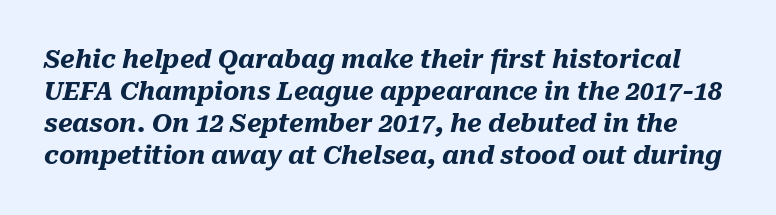
Q: Is the text bold? A: Yes.
Q: Is the text italic (slanted)? A: Yes, it leans right by about 10 degrees.
Q: Is the text underlined? A: No.
Q: Is the spacing between letters normal or unusually wide? A: Normal.
Q: Is the spacing between lines tight, normal or loose? A: Normal.
